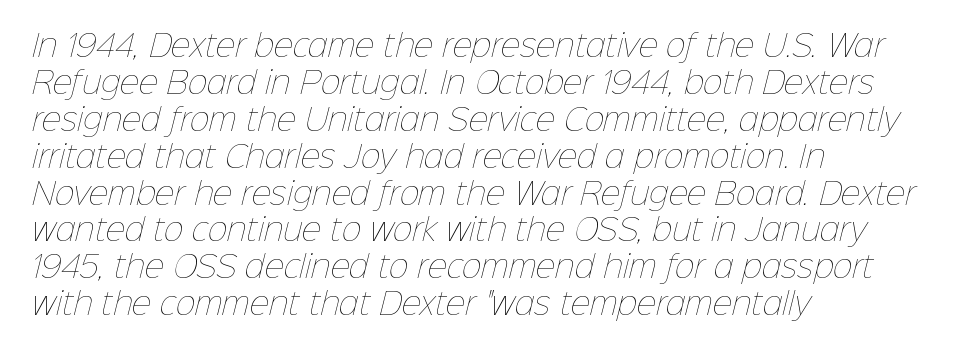
The rendering anchors every line to the left-hand side. Quick note: underline off. These lines are rendered in a variable-pitch font. Weight: regular or lighter.
